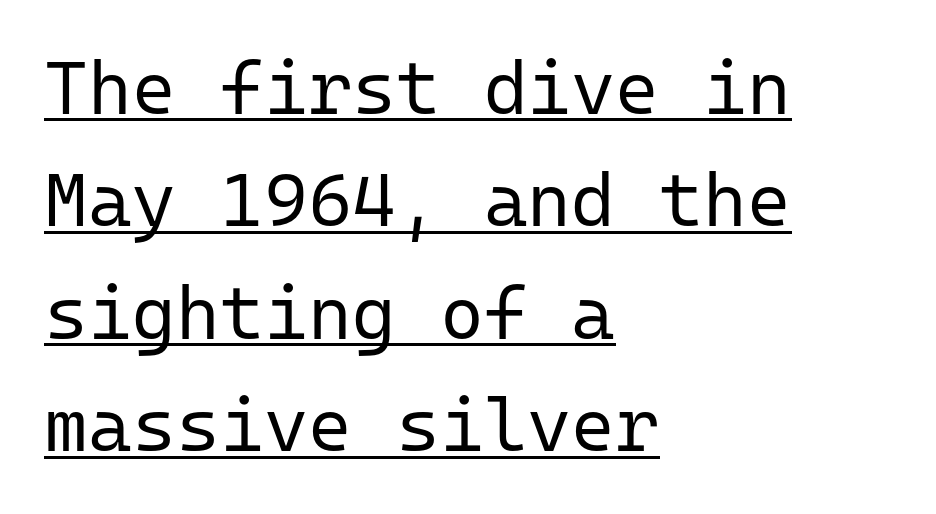
Q: Is the text bold? A: No.
Q: Is the text italic (slanted)? A: No, it is upright.
Q: Is the typeface a serif or a sans-serif typeface? A: Sans-serif.
Q: Is the text underlined? A: Yes.
Q: How is the paragraph aligned? A: Left-aligned.
Q: Is the spacing between letters normal or unusually wide? A: Normal.
Q: Is the spacing between lines tight, normal or loose? A: Normal.
Q: Width (condensed, normal, or wide)? A: Normal.
Q: Stroke contrast? A: Low.
Q: x-height? A: Medium.
Q: Monospaced? A: Yes.
